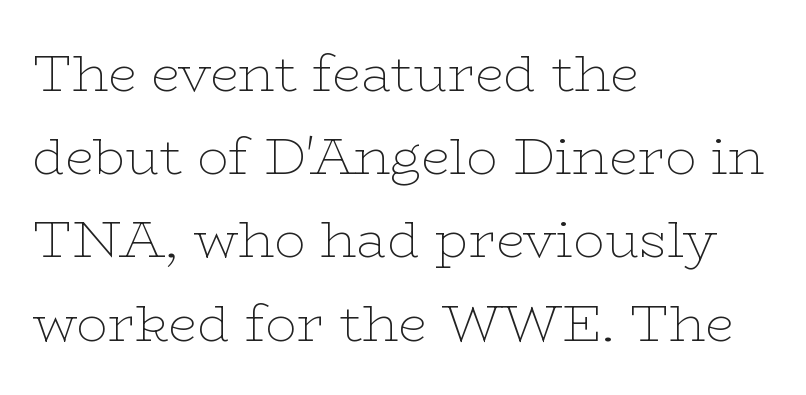
The font's upright variant was chosen for this text. Which margin do the lines hug? The left one — the right edge is uneven. This block has exactly the height ordinary leading produces. Underlining? Definitely not there.
